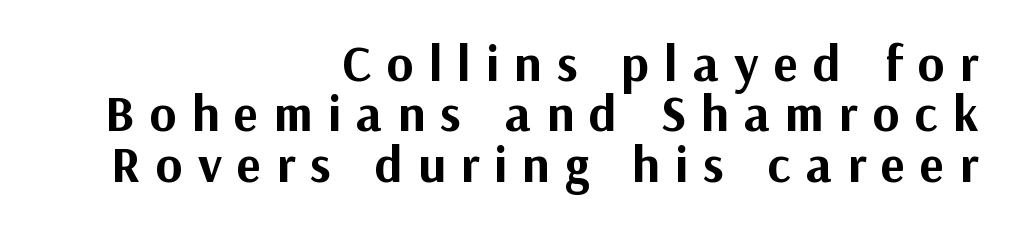
The image shows 51 px bold sans-serif type, upright; set right-aligned, tight line spacing (0.99x), unusually wide letter spacing (+0.3 em), not underlined; medium stroke contrast and a medium x-height.
